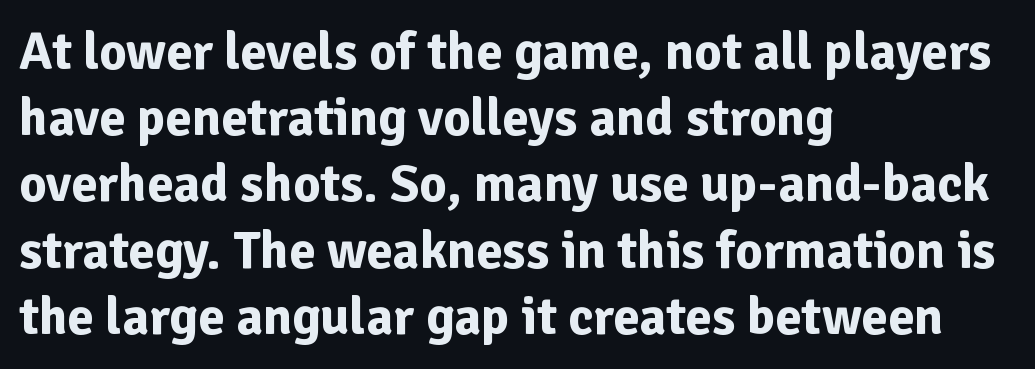
{"serif": "no", "italic": "no", "bold": "yes", "weight": "bold", "width": "normal", "stroke_contrast": "low", "x_height": "medium", "monospaced": "no", "underline": "no", "align": "left", "line_spacing": "normal", "line_spacing_ratio": 1.25, "letter_spacing": "normal", "letter_spacing_em": 0.0, "glyph_px": 53}
